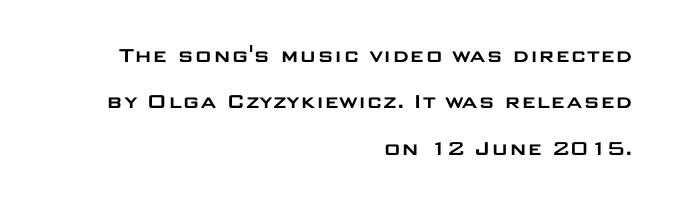
The image shows 24 px text type, upright; set right-aligned, loose line spacing (1.93x), normal letter spacing, not underlined.
